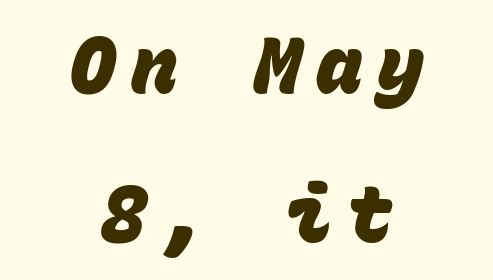
Reading down the block, each line starts at a different indent, mirrored at its end. The designer went with a sans here, leaving each stem footless. Think of a typewriter: that constant character pitch is what you see here. Its strokes are broad and dark, the hallmark of bold type.
